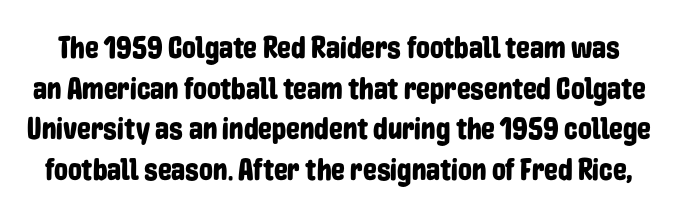
The rows are spaced the way most documents space them. A sans-serif font was chosen for this passage. Unlike italic type, these characters show no tilt at all. Tracking here is standard; glyphs follow each other at the usual distance. Character widths vary here, with narrow letters taking less room than wide ones. Descenders hang freely into open space.
